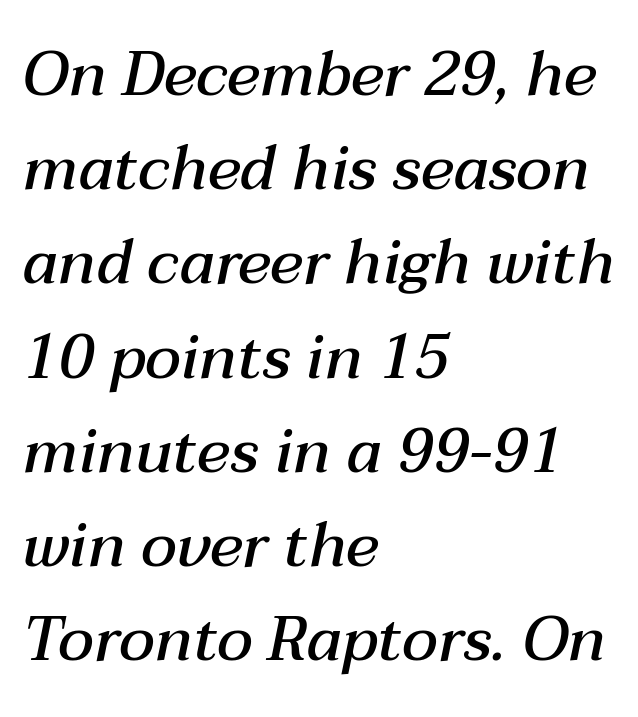
Q: Is the text bold? A: Semi-bold.
Q: Is the text italic (slanted)? A: Yes, it leans right by about 12 degrees.
Q: Is the text underlined? A: No.
Q: How is the paragraph aligned? A: Left-aligned.
Q: Is the spacing between letters normal or unusually wide? A: Normal.
Q: Is the spacing between lines tight, normal or loose? A: Normal.
Q: Width (condensed, normal, or wide)? A: Normal.
Q: Stroke contrast? A: Medium.
Q: x-height? A: Medium.
Q: Monospaced? A: No.
